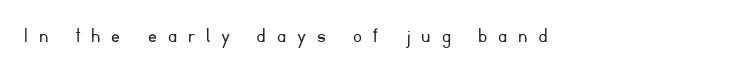
Q: Is the text bold? A: No.
Q: Is the text italic (slanted)? A: No, it is upright.
Q: Is the text underlined? A: No.
Q: Is the spacing between letters normal or unusually wide? A: Unusually wide.
